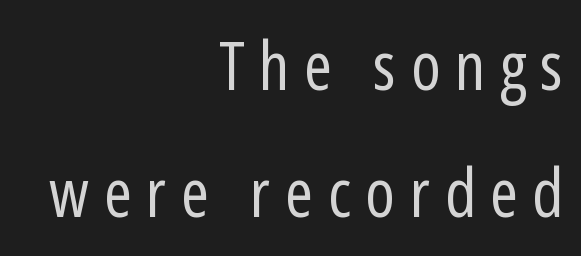
Q: Is the text bold? A: No.
Q: Is the text italic (slanted)? A: No, it is upright.
Q: Is the typeface a serif or a sans-serif typeface? A: Sans-serif.
Q: Is the text underlined? A: No.
Q: How is the paragraph aligned? A: Right-aligned.
Q: Is the spacing between letters normal or unusually wide? A: Unusually wide.
Q: Is the spacing between lines tight, normal or loose? A: Loose.
Q: Width (condensed, normal, or wide)? A: Condensed.
Q: Stroke contrast? A: Low.
Q: x-height? A: Medium.
Q: Monospaced? A: No.
